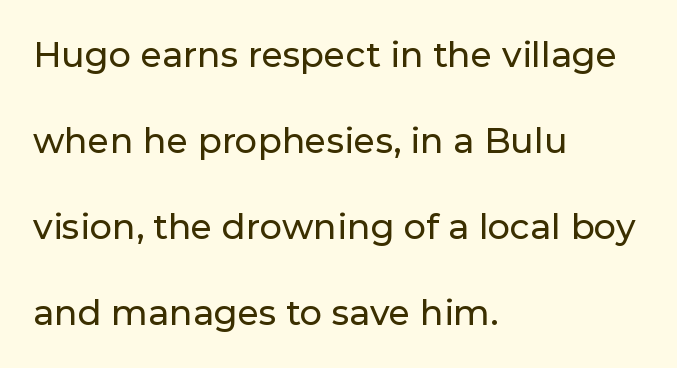
{"serif": "no", "italic": "no", "width": "normal", "stroke_contrast": "low", "x_height": "medium", "monospaced": "no", "underline": "no", "align": "left", "line_spacing": "loose", "line_spacing_ratio": 2.46, "letter_spacing": "normal", "letter_spacing_em": 0.0, "glyph_px": 35}
